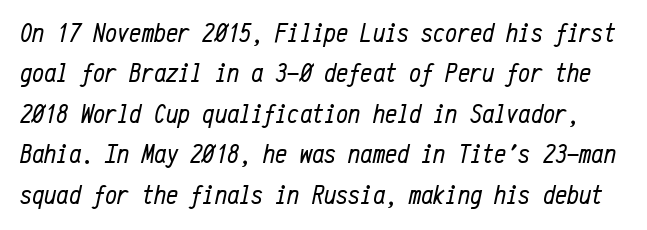
Q: Is the text bold? A: No.
Q: Is the text italic (slanted)? A: Yes, it leans right by about 12 degrees.
Q: Is the text underlined? A: No.
Q: Is the spacing between letters normal or unusually wide? A: Normal.
Q: Is the spacing between lines tight, normal or loose? A: Normal.
